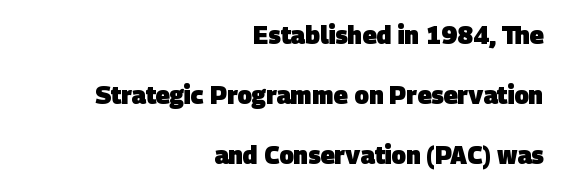
{"bold": "yes", "underline": "no", "align": "right", "line_spacing": "loose", "line_spacing_ratio": 2.5, "letter_spacing": "normal", "letter_spacing_em": 0.0, "glyph_px": 24}
